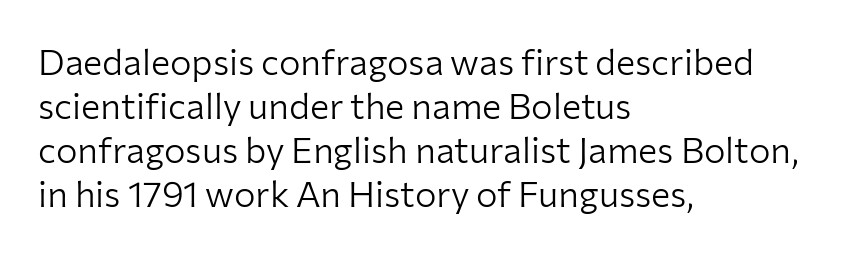
The image shows 36 px light sans-serif type, upright; set left-aligned, line spacing 1.22x, normal letter spacing, not underlined; low stroke contrast and a medium x-height.
